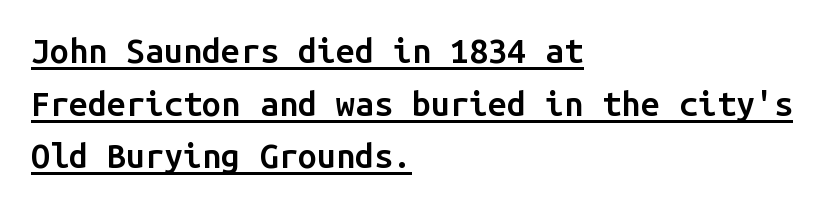
The gaps between neighbouring characters are ordinary and unremarkable. Spacing verdict: monospaced, one width for all characters. I'd describe the lettering as semibold — firm but not a full bold. These lines are composed in type without serifs.
